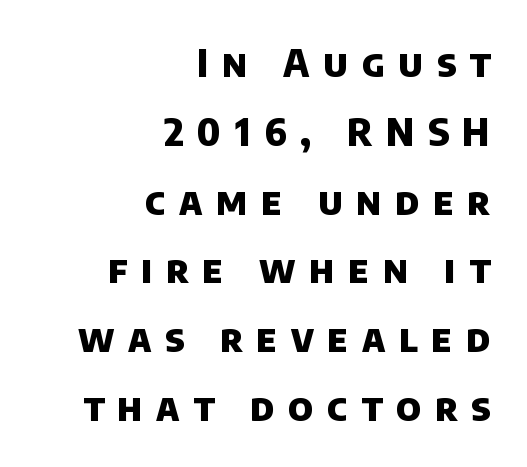
{"serif": "no", "bold": "yes", "weight": "heavy", "width": "normal", "stroke_contrast": "low", "x_height": "large", "monospaced": "no", "underline": "no", "align": "right", "line_spacing_ratio": 1.81, "letter_spacing": "wide", "letter_spacing_em": 0.36, "glyph_px": 38}
